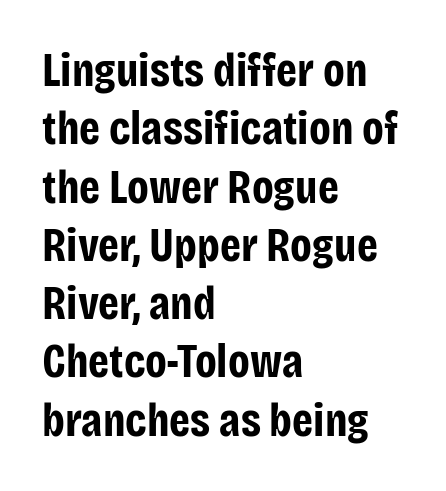
{"serif": "no", "italic": "no", "bold": "yes", "weight": "bold", "width": "condensed", "stroke_contrast": "low", "x_height": "large", "monospaced": "no", "underline": "no", "align": "left", "line_spacing_ratio": 1.24, "letter_spacing": "normal", "letter_spacing_em": 0.0, "glyph_px": 47}
